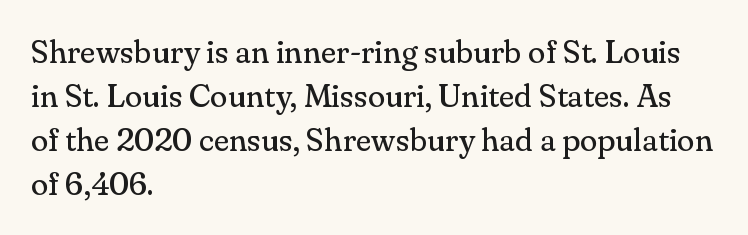
Q: Is the text bold? A: No.
Q: Is the text italic (slanted)? A: No, it is upright.
Q: Is the typeface a serif or a sans-serif typeface? A: Serif.
Q: Is the text underlined? A: No.
Q: How is the paragraph aligned? A: Left-aligned.
Q: Is the spacing between letters normal or unusually wide? A: Normal.
Q: Is the spacing between lines tight, normal or loose? A: Normal.
Q: Width (condensed, normal, or wide)? A: Normal.
Q: Stroke contrast? A: Medium.
Q: x-height? A: Small.
Q: Monospaced? A: No.
